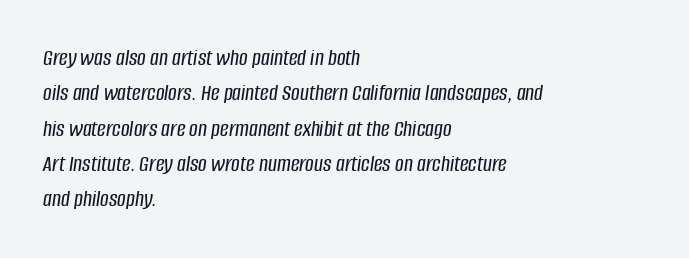
{"italic": "yes", "lean": "right", "slant_degrees": 8, "underline": "no", "align": "left", "line_spacing": "normal", "line_spacing_ratio": 1.47, "letter_spacing": "normal", "letter_spacing_em": 0.0, "glyph_px": 24}
